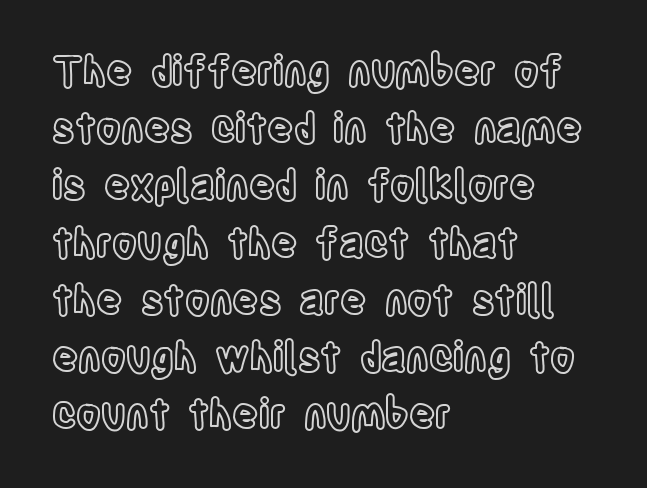
The image shows 40 px condensed type, upright; set left-aligned, normal line spacing (1.43x), normal letter spacing, not underlined; a large x-height.
